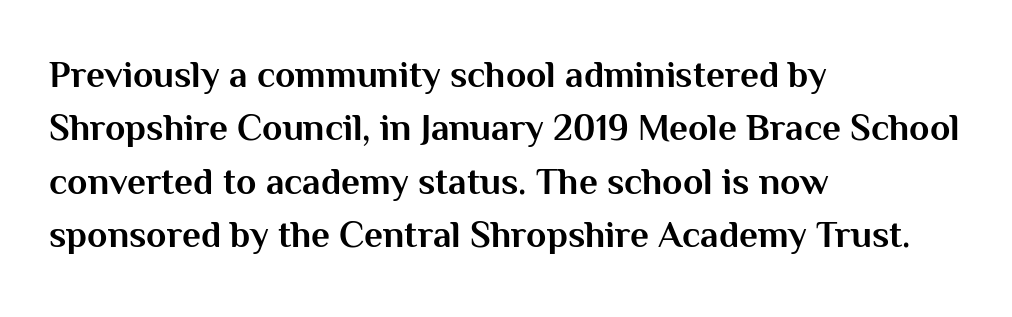
The image shows 37 px bold sans-serif type, upright; set left-aligned, normal line spacing (1.44x), normal letter spacing, not underlined; medium stroke contrast and a medium x-height.
